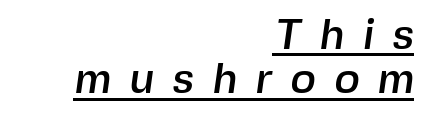
The image shows 43 px sans-serif type; set right-aligned, tight line spacing (1.03x), unusually wide letter spacing (+0.42 em), underlined; a medium x-height.
